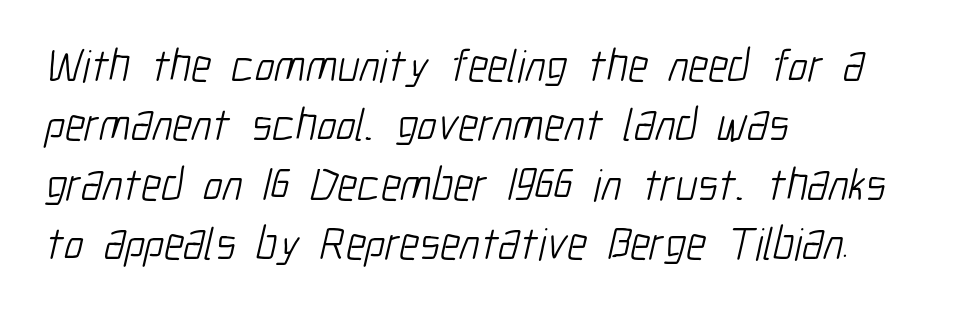
The image shows 46 px light, condensed sans-serif type; set left-aligned, normal line spacing (1.29x), normal letter spacing, not underlined; low stroke contrast and a medium x-height.
